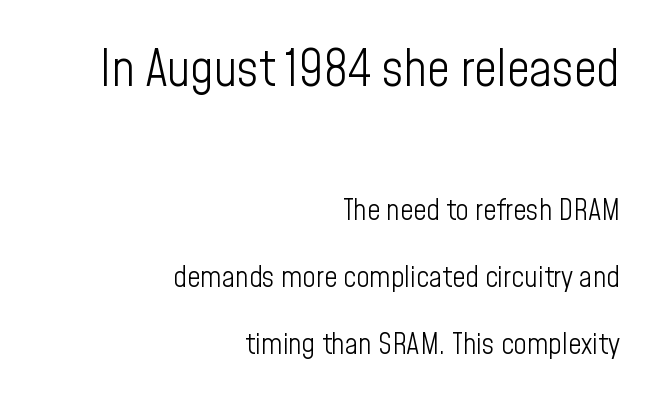
The image shows 50 px light, condensed sans-serif type, upright; set right-aligned, loose line spacing (2.31x), normal letter spacing, not underlined; the first (top) block is 1.72x larger; low stroke contrast and a medium x-height.
